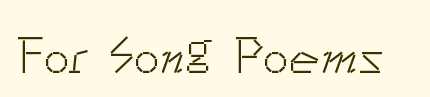
The image shows 52 px light sans-serif type, upright; set normal letter spacing, not underlined; low stroke contrast and a small x-height.
